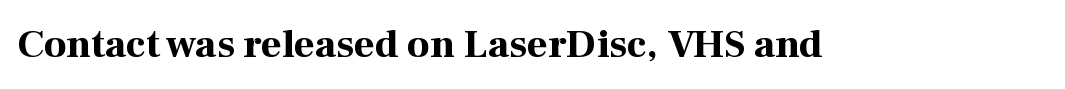
Do the characters align in a grid? No, the font is proportional. Thick stems and heavy bowls — unmistakably bold. This is serif lettering, the kind often seen in printed books. How are the letters spaced? Ordinarily, with no added tracking.
